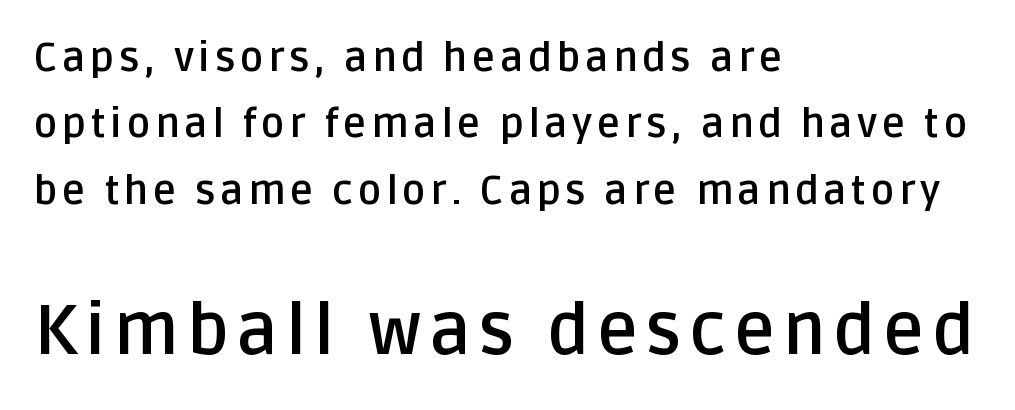
Q: Is the text bold? A: Yes.
Q: Is the text italic (slanted)? A: No, it is upright.
Q: Is the typeface a serif or a sans-serif typeface? A: Sans-serif.
Q: Is the text underlined? A: No.
Q: How is the paragraph aligned? A: Left-aligned.
Q: Is the spacing between lines tight, normal or loose? A: Normal.
Q: Which block of text is set in a larger size, the first (top) or the second (bottom)? A: The second (bottom) one.
Q: Width (condensed, normal, or wide)? A: Normal.
Q: Stroke contrast? A: Low.
Q: x-height? A: Large.
Q: Monospaced? A: No.
